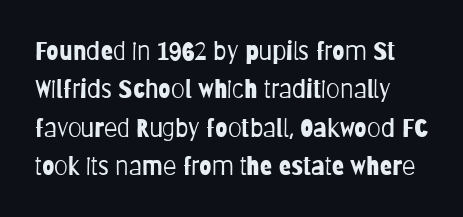
{"italic": "no", "bold": "no", "underline": "no", "line_spacing": "normal", "line_spacing_ratio": 1.54, "letter_spacing": "normal", "letter_spacing_em": 0.0, "glyph_px": 25}
